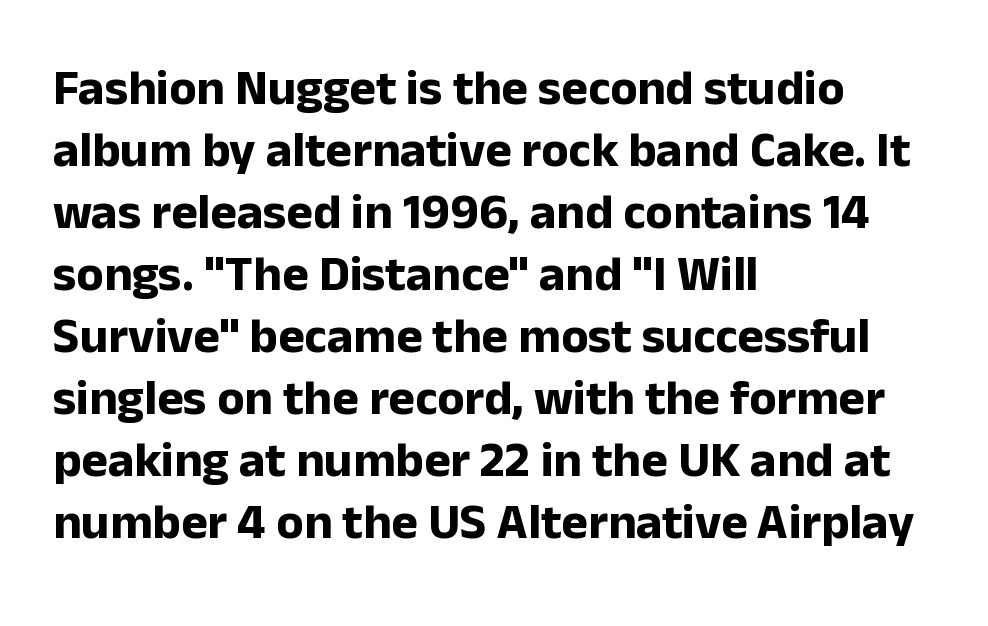
{"serif": "no", "italic": "no", "bold": "yes", "weight": "bold", "width": "normal", "stroke_contrast": "low", "x_height": "medium", "monospaced": "no", "underline": "no", "align": "left", "line_spacing_ratio": 1.24, "letter_spacing": "normal", "letter_spacing_em": 0.0, "glyph_px": 50}
